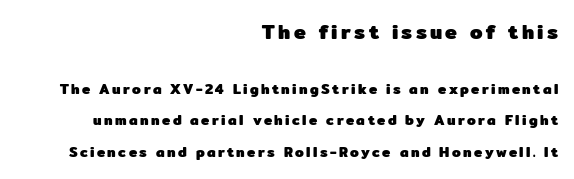
Quick note: not italic, upright. Line spacing here is loose. On the weight axis this lands at bold, roughly 700. The paragraph has a hard right edge and a soft left edge. The baseline area is clear.
